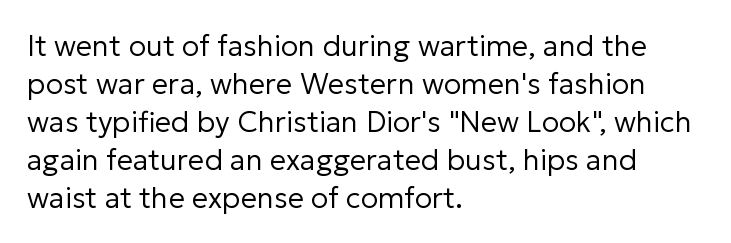
The font sits on the lighter half of the weight spectrum, regular included. The space between consecutive lines is moderate. Proportional: the letters do not fall into vertical columns. Unmarked baselines from the first word to the last.
